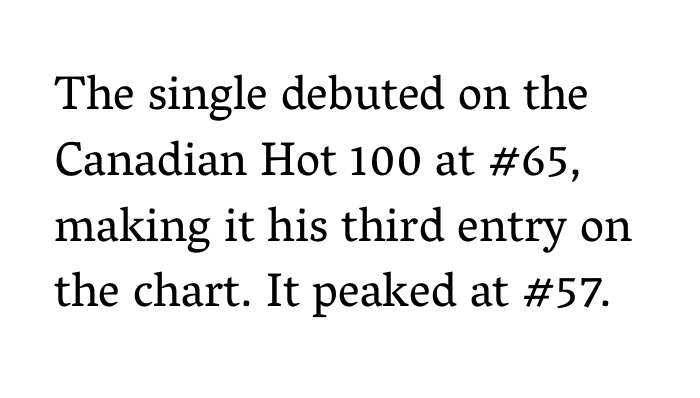
The weight would be labelled regular, book, light, or lighter still. Line spacing here is normal. Visually the block forms a straight wall on the left and a jagged coastline on the right. Does the type have serifs? Yes, each stem ends in a small foot. This is the regular roman posture of the typeface. The area under the type is left untouched.
